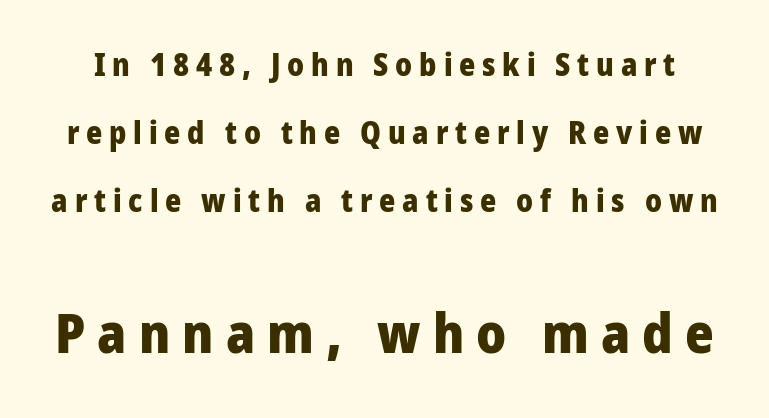
The image shows 55 px heavy sans-serif type, upright; set loose line spacing (2.19x), unusually wide letter spacing (+0.22 em), not underlined; the second (bottom) block is 1.77x larger; low stroke contrast and a medium x-height.
